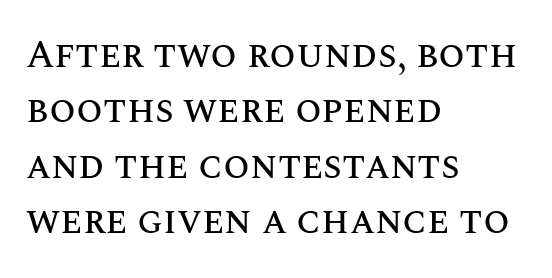
Q: Is the text italic (slanted)? A: No, it is upright.
Q: Is the text underlined? A: No.
Q: How is the paragraph aligned? A: Left-aligned.
Q: Is the spacing between letters normal or unusually wide? A: Normal.
Q: Is the spacing between lines tight, normal or loose? A: Normal.
Q: Width (condensed, normal, or wide)? A: Normal.
Q: Stroke contrast? A: Medium.
Q: x-height? A: Large.
Q: Monospaced? A: No.
